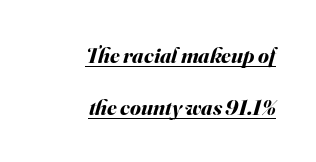
The image shows 22 px bold type, italic (leaning right); set right-aligned, loose line spacing (2.36x), normal letter spacing, underlined.
